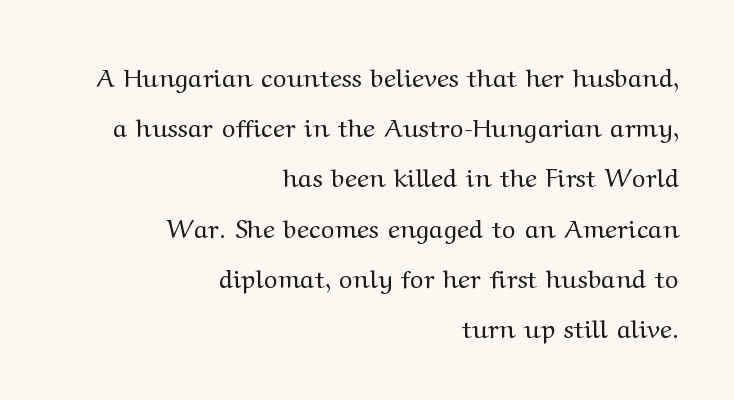
{"italic": "no", "bold": "no", "underline": "no", "align": "right", "line_spacing": "loose", "line_spacing_ratio": 1.93, "letter_spacing": "normal", "letter_spacing_em": 0.0, "glyph_px": 26}
